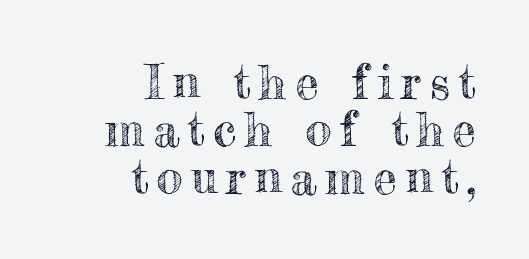
{"italic": "no", "width": "normal", "x_height": "small", "monospaced": "no", "underline": "no", "align": "right", "line_spacing": "tight", "line_spacing_ratio": 1.01, "glyph_px": 47}
